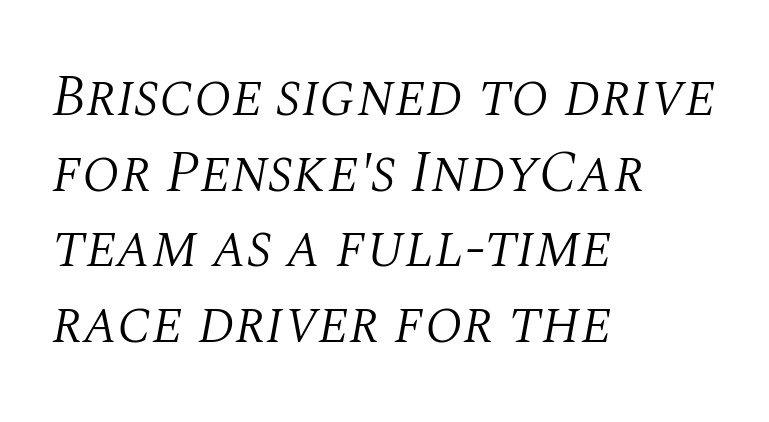
{"serif": "yes", "italic": "yes", "lean": "right", "slant_degrees": 10, "bold": "no", "weight": "light", "width": "normal", "stroke_contrast": "medium", "x_height": "large", "monospaced": "no", "underline": "no", "align": "left", "line_spacing": "normal", "line_spacing_ratio": 1.28, "letter_spacing": "normal", "letter_spacing_em": 0.0, "glyph_px": 59}
